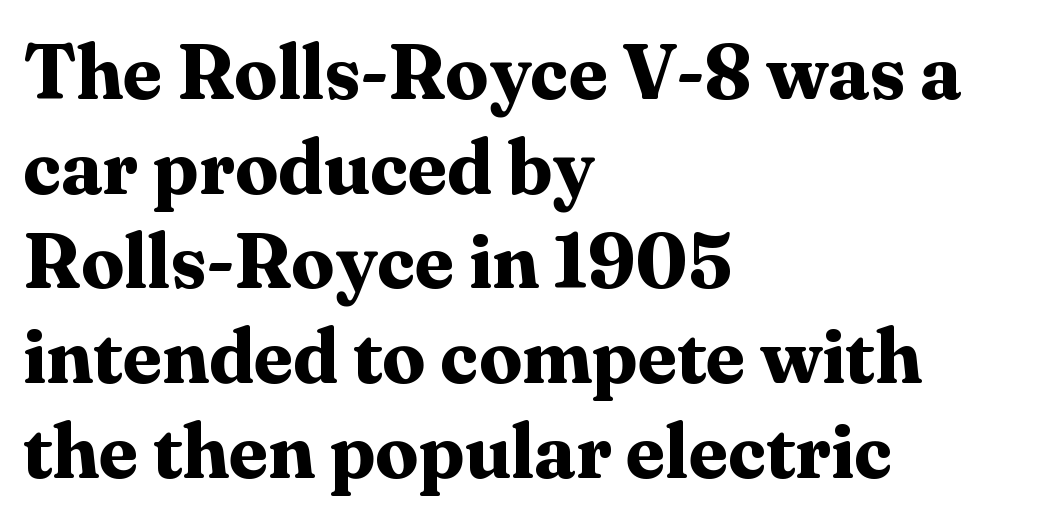
The image shows 77 px bold serif type, upright; set left-aligned, line spacing 1.23x, normal letter spacing, not underlined; medium stroke contrast and a medium x-height.
